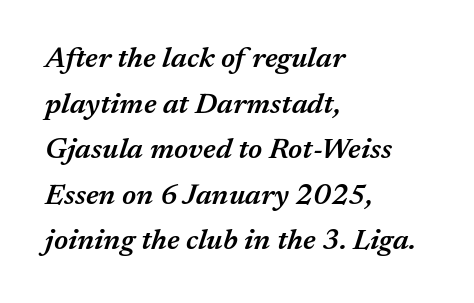
Q: Is the text bold? A: Semi-bold.
Q: Is the text italic (slanted)? A: Yes, it leans right by about 17 degrees.
Q: Is the text underlined? A: No.
Q: How is the paragraph aligned? A: Left-aligned.
Q: Is the spacing between letters normal or unusually wide? A: Normal.
Q: Is the spacing between lines tight, normal or loose? A: Normal.
Q: Width (condensed, normal, or wide)? A: Normal.
Q: Stroke contrast? A: Medium.
Q: x-height? A: Medium.
Q: Monospaced? A: No.
